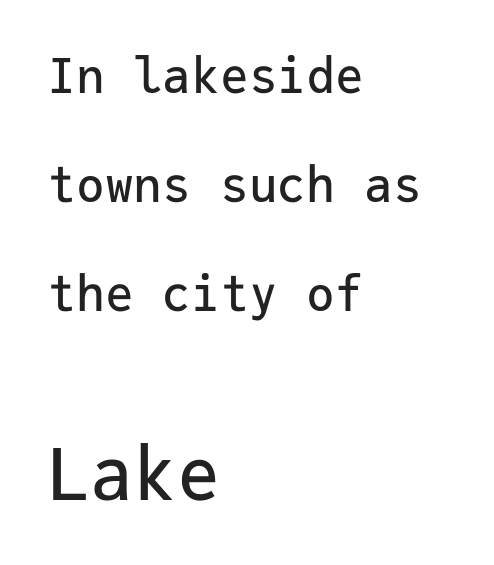
The image shows 72 px sans-serif type, upright, monospaced; set left-aligned, loose line spacing (2.27x), normal letter spacing, not underlined; the second (bottom) block is 1.5x larger; low stroke contrast and a medium x-height.
